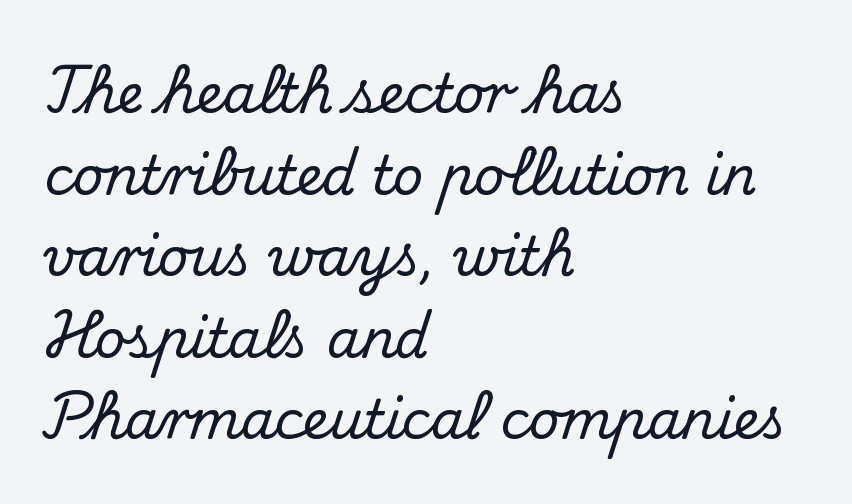
The image shows 53 px serif type; set left-aligned, normal line spacing (1.54x), normal letter spacing, not underlined; medium stroke contrast and a small x-height.
